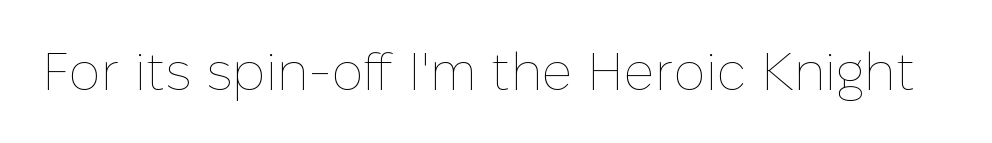
Q: Is the text bold? A: No.
Q: Is the text italic (slanted)? A: No, it is upright.
Q: Is the text underlined? A: No.
Q: Is the spacing between letters normal or unusually wide? A: Normal.
Q: Width (condensed, normal, or wide)? A: Normal.
Q: Stroke contrast? A: Low.
Q: x-height? A: Medium.
Q: Monospaced? A: No.
